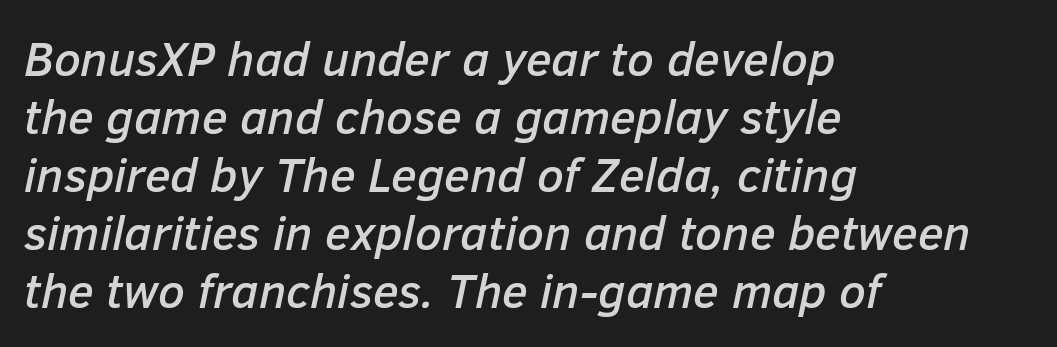
The image shows 48 px text type, italic (leaning right); set left-aligned, line spacing 1.21x, normal letter spacing, not underlined; low stroke contrast and a medium x-height.
